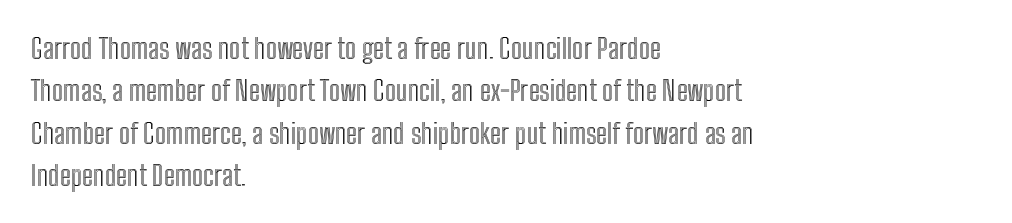
{"italic": "no", "width": "condensed", "x_height": "medium", "monospaced": "no", "underline": "no", "align": "left", "line_spacing": "normal", "line_spacing_ratio": 1.51, "letter_spacing": "normal", "letter_spacing_em": 0.0, "glyph_px": 28}
